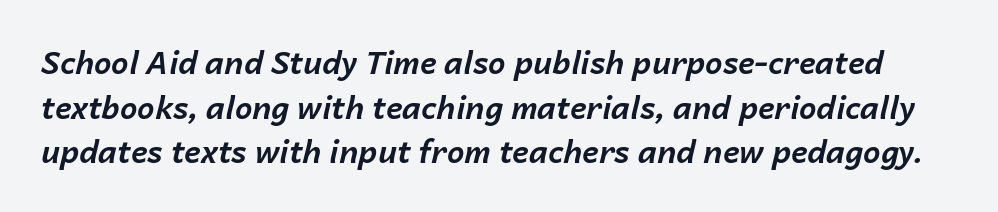
The image shows 31 px bold type, italic (leaning right); set normal line spacing (1.44x), normal letter spacing, not underlined; low stroke contrast and a medium x-height.
